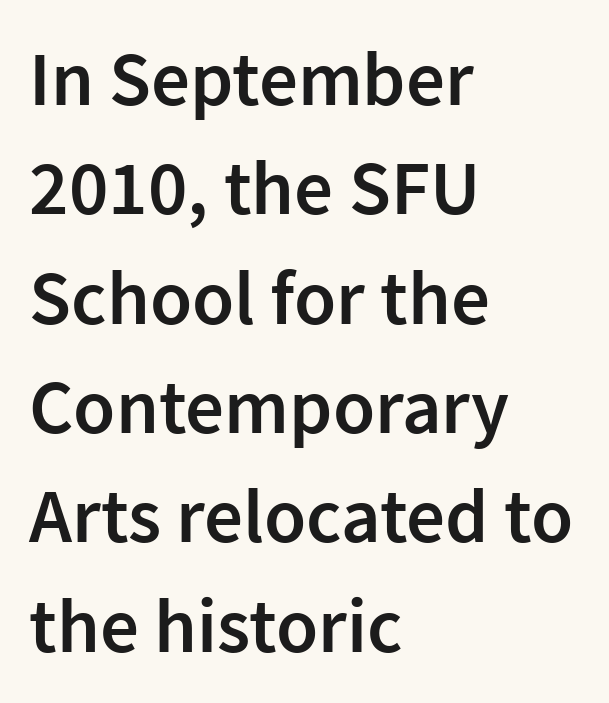
Every letter is mildly thick-stroked: semibold rather than bold. A typesetter would mark this as roman, not italic. Honestly, there is no underline to notice here at all. Does extra space separate the letters? No, they use regular spacing. This rendering employs a face without finishing strokes, i.e., a sans-serif. Reading down the column, the eye jumps a familiar distance to each next line.
